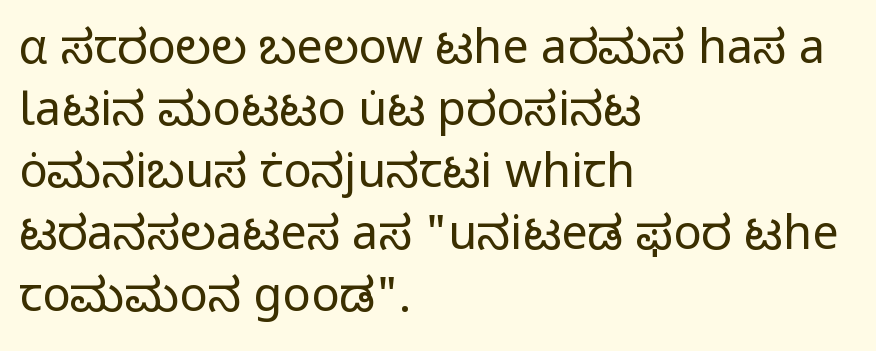
{"serif": "no", "italic": "no", "bold": "no", "weight": "regular", "width": "normal", "stroke_contrast": "low", "x_height": "medium", "monospaced": "no", "underline": "no", "align": "left", "line_spacing": "normal", "line_spacing_ratio": 1.32, "letter_spacing": "normal", "letter_spacing_em": 0.0, "glyph_px": 47}
